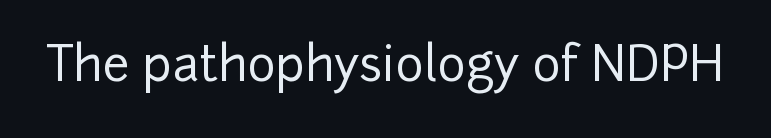
Q: Is the text italic (slanted)? A: No, it is upright.
Q: Is the typeface a serif or a sans-serif typeface? A: Sans-serif.
Q: Is the text underlined? A: No.
Q: Is the spacing between letters normal or unusually wide? A: Normal.
Q: Width (condensed, normal, or wide)? A: Normal.
Q: Stroke contrast? A: Low.
Q: x-height? A: Medium.
Q: Monospaced? A: No.
